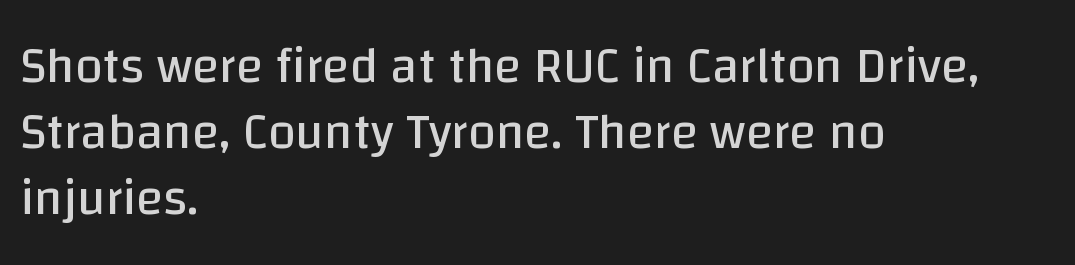
Q: Is the text bold? A: No.
Q: Is the text italic (slanted)? A: No, it is upright.
Q: Is the typeface a serif or a sans-serif typeface? A: Sans-serif.
Q: Is the text underlined? A: No.
Q: How is the paragraph aligned? A: Left-aligned.
Q: Is the spacing between letters normal or unusually wide? A: Normal.
Q: Is the spacing between lines tight, normal or loose? A: Normal.
Q: Width (condensed, normal, or wide)? A: Normal.
Q: Stroke contrast? A: Low.
Q: x-height? A: Large.
Q: Monospaced? A: No.
